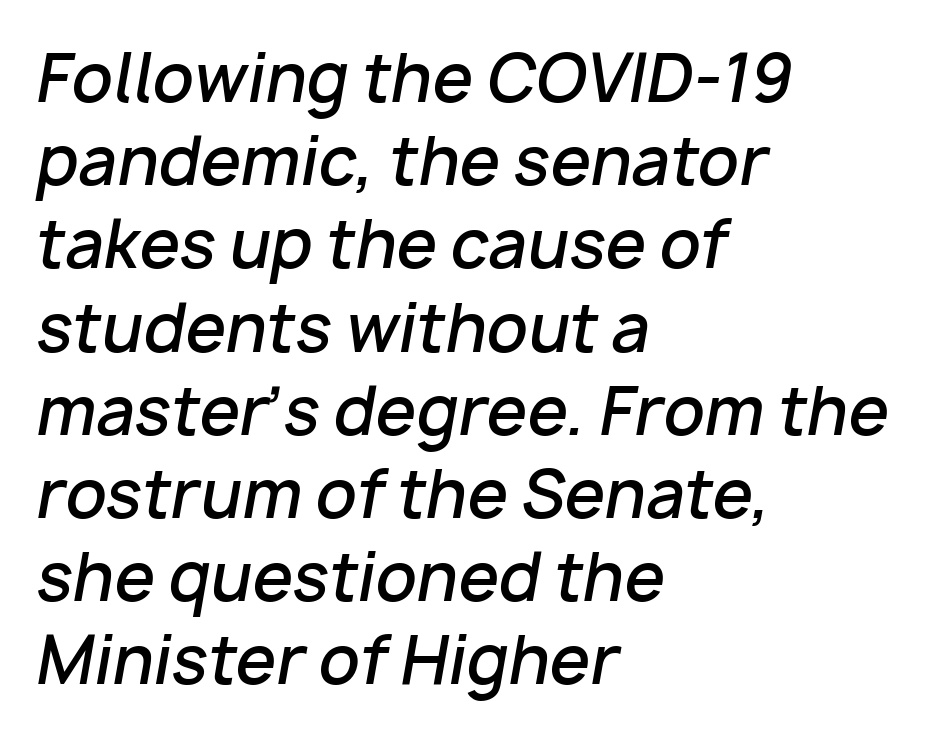
{"italic": "yes", "lean": "right", "slant_degrees": 10, "bold": "semi", "weight": "semibold", "width": "normal", "stroke_contrast": "low", "x_height": "medium", "monospaced": "no", "underline": "no", "align": "left", "line_spacing": "normal", "line_spacing_ratio": 1.28, "letter_spacing": "normal", "letter_spacing_em": 0.0, "glyph_px": 65}
